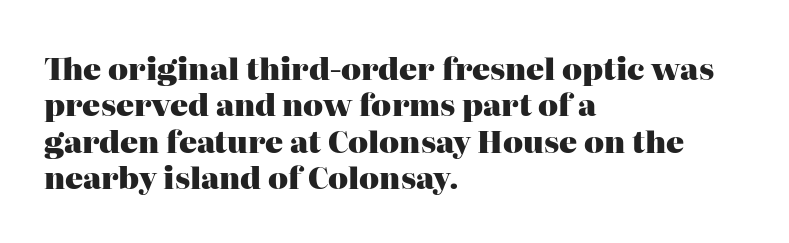
The image shows 30 px heavy serif type, upright; set left-aligned, line spacing 1.21x, normal letter spacing, not underlined; high stroke contrast and a medium x-height.
